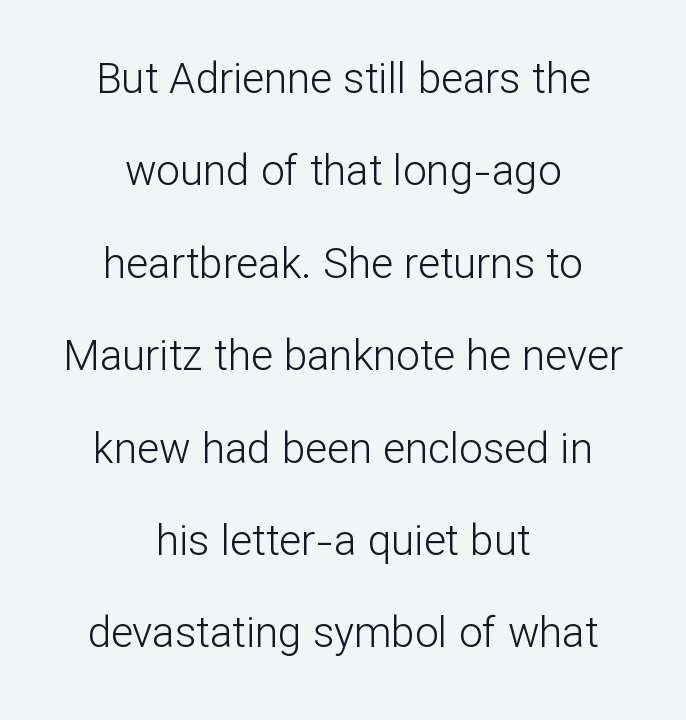
{"serif": "no", "italic": "no", "bold": "no", "weight": "light", "width": "normal", "stroke_contrast": "low", "x_height": "medium", "monospaced": "no", "underline": "no", "align": "center", "line_spacing": "loose", "line_spacing_ratio": 2.2, "letter_spacing": "normal", "letter_spacing_em": 0.0, "glyph_px": 42}
